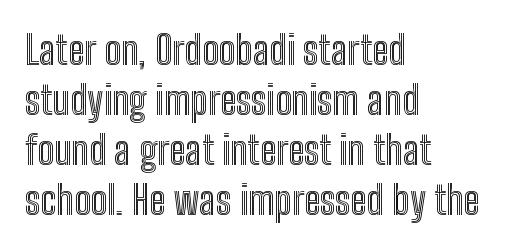
{"italic": "no", "width": "condensed", "x_height": "medium", "monospaced": "no", "underline": "no", "align": "left", "line_spacing": "normal", "line_spacing_ratio": 1.25, "letter_spacing": "normal", "letter_spacing_em": 0.0, "glyph_px": 40}
